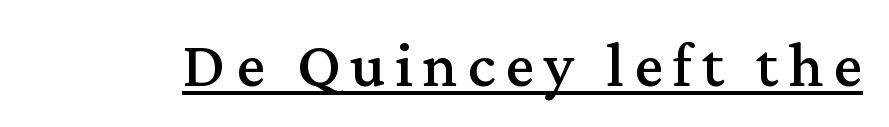
The image shows 65 px serif type, upright; set underlined; medium stroke contrast and a medium x-height.
